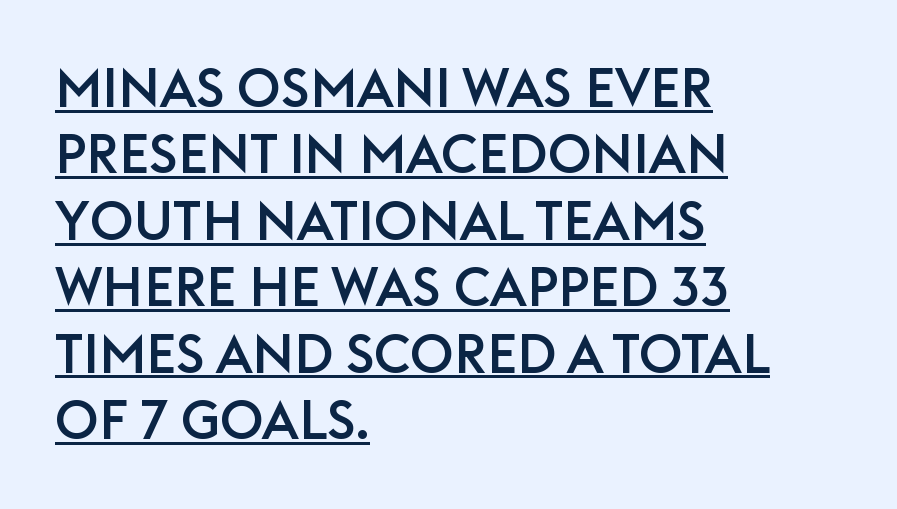
{"serif": "no", "italic": "no", "width": "normal", "stroke_contrast": "low", "x_height": "large", "monospaced": "no", "underline": "yes", "align": "left", "line_spacing_ratio": 1.23, "letter_spacing": "normal", "letter_spacing_em": 0.0, "glyph_px": 54}
